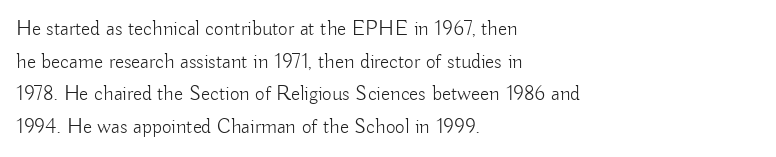
{"italic": "no", "bold": "no", "underline": "no", "align": "left", "line_spacing": "normal", "line_spacing_ratio": 1.55, "letter_spacing": "normal", "letter_spacing_em": 0.0, "glyph_px": 21}
